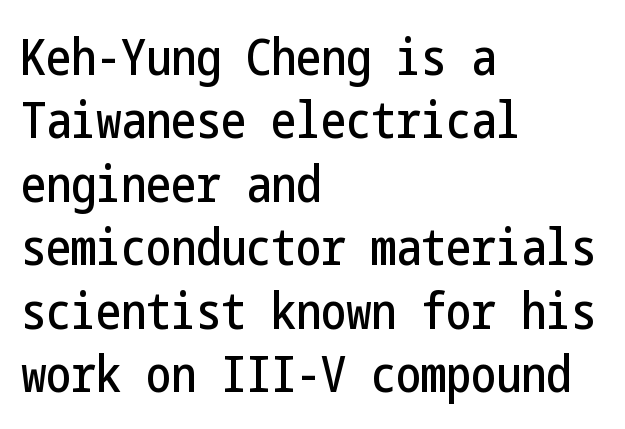
{"serif": "no", "italic": "no", "width": "condensed", "stroke_contrast": "low", "x_height": "medium", "underline": "no", "align": "left", "line_spacing": "normal", "line_spacing_ratio": 1.27, "letter_spacing": "normal", "letter_spacing_em": 0.0, "glyph_px": 50}
